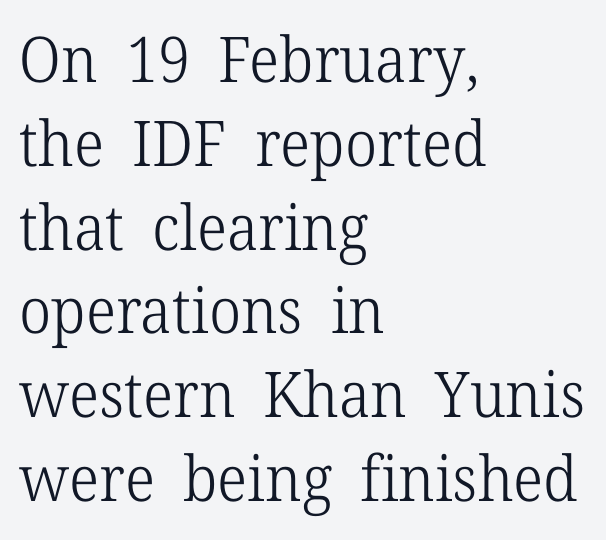
{"serif": "yes", "italic": "no", "bold": "no", "weight": "light", "width": "normal", "stroke_contrast": "low", "x_height": "medium", "monospaced": "no", "underline": "no", "align": "left", "line_spacing": "normal", "line_spacing_ratio": 1.33, "letter_spacing": "normal", "letter_spacing_em": 0.0, "glyph_px": 63}
